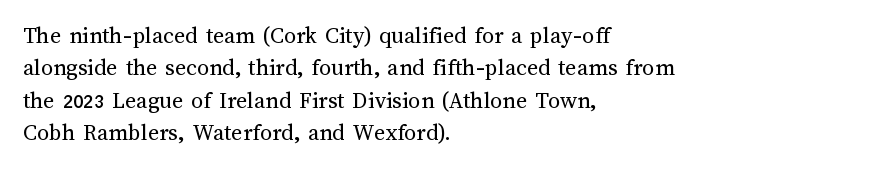
The typesetter chose a ragged-right arrangement here. In terms of letterspacing, this is plain default setting. Descenders hang freely into open space. A typesetter would call this leading conventional body-copy spacing. Stems and bowls with no extra thickness — not bold.
